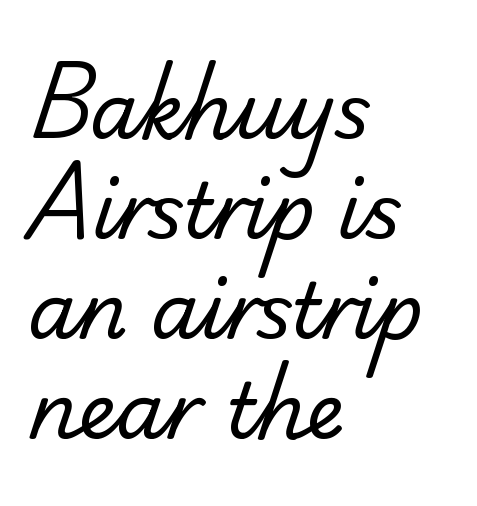
Q: Is the text bold? A: No.
Q: Is the typeface a serif or a sans-serif typeface? A: Sans-serif.
Q: Is the text underlined? A: No.
Q: How is the paragraph aligned? A: Left-aligned.
Q: Is the spacing between letters normal or unusually wide? A: Normal.
Q: Is the spacing between lines tight, normal or loose? A: Normal.
Q: Width (condensed, normal, or wide)? A: Normal.
Q: Stroke contrast? A: Low.
Q: x-height? A: Small.
Q: Monospaced? A: No.
